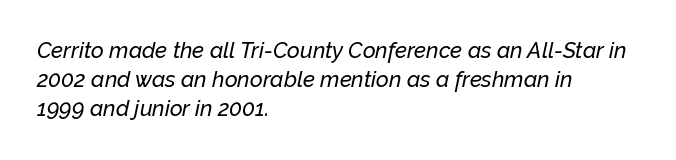
Q: Is the text italic (slanted)? A: Yes, it leans right by about 12 degrees.
Q: Is the text underlined? A: No.
Q: How is the paragraph aligned? A: Left-aligned.
Q: Is the spacing between letters normal or unusually wide? A: Normal.
Q: Is the spacing between lines tight, normal or loose? A: Normal.
